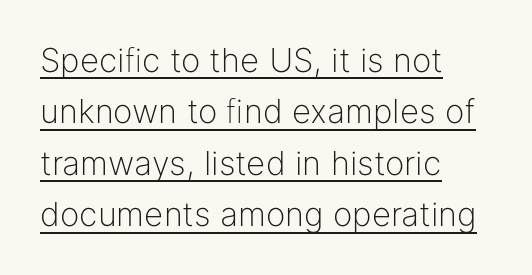
{"serif": "no", "italic": "no", "bold": "no", "weight": "light", "width": "normal", "stroke_contrast": "low", "x_height": "medium", "monospaced": "no", "underline": "yes", "align": "left", "line_spacing": "normal", "line_spacing_ratio": 1.56, "letter_spacing": "normal", "letter_spacing_em": 0.0, "glyph_px": 33}
